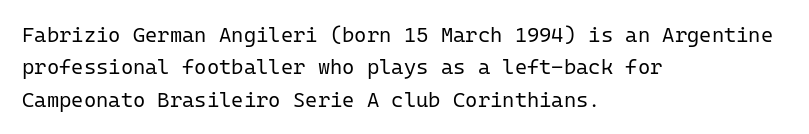
{"italic": "no", "bold": "no", "underline": "no", "align": "left", "line_spacing": "normal", "line_spacing_ratio": 1.54, "letter_spacing": "normal", "letter_spacing_em": 0.0, "glyph_px": 21}
